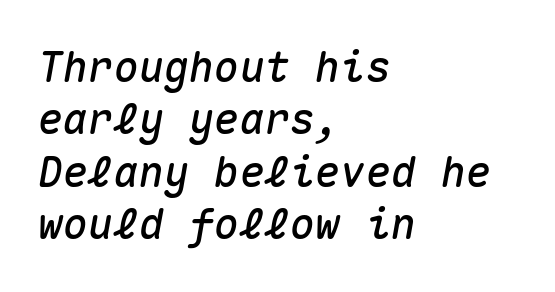
{"italic": "yes", "lean": "right", "slant_degrees": 10, "width": "normal", "stroke_contrast": "medium", "x_height": "medium", "monospaced": "yes", "underline": "no", "align": "left", "line_spacing": "normal", "line_spacing_ratio": 1.25, "letter_spacing": "normal", "letter_spacing_em": 0.0, "glyph_px": 42}
